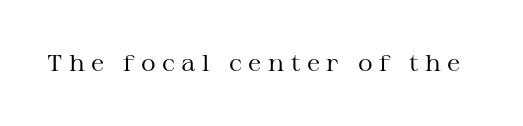
Characters follow at a spacing far wider than the type designer built in. The glyphs are unaccompanied by any horizontal stroke below them. The type sits square on the baseline with zero lean. The font is comparable to plain body text, perhaps lighter.
